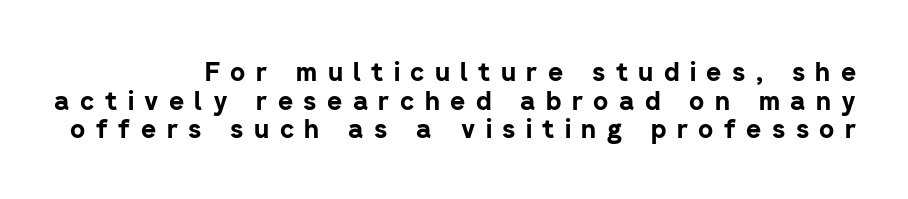
Vertically, the passage feels compressed, each row crowding the next. Summary of weight: heavy, a full bold. The axis of the letterforms is exactly vertical. The ragged edge is on the left, which tells us the setting is flush right.
